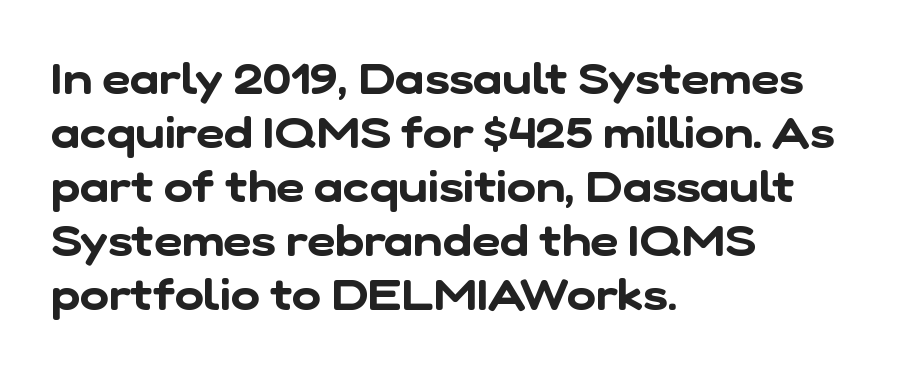
Q: Is the typeface a serif or a sans-serif typeface? A: Sans-serif.
Q: Is the text underlined? A: No.
Q: How is the paragraph aligned? A: Left-aligned.
Q: Is the spacing between letters normal or unusually wide? A: Normal.
Q: Width (condensed, normal, or wide)? A: Normal.
Q: Stroke contrast? A: Low.
Q: x-height? A: Medium.
Q: Monospaced? A: No.
